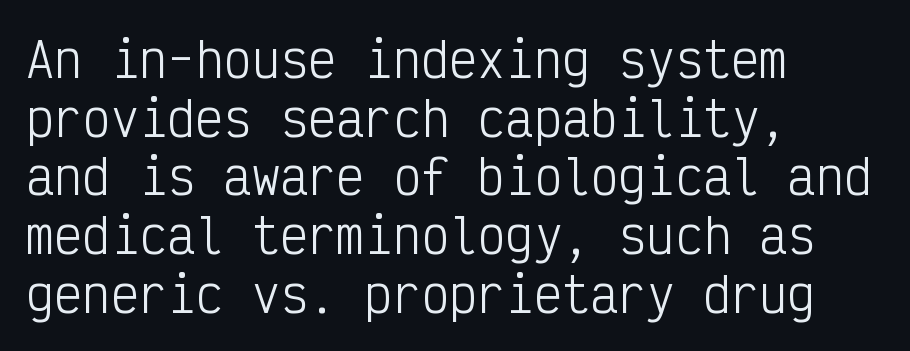
Honestly, the letter spacing is just normal — you wouldn't notice it. The text block is weighted toward the left margin, trailing off unevenly rightward. Check the space under the baseline: it is left empty. The type family on display is of the sans-serif kind. Every character here occupies the same horizontal width, giving the sample a typewriter-like rhythm. In terms of leading, this rendering sits right in the middle.
